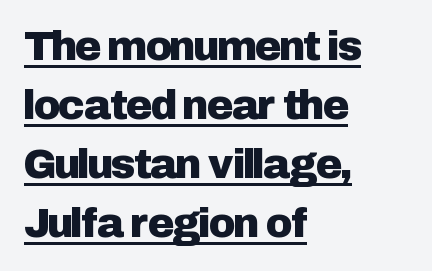
Q: Is the text italic (slanted)? A: No, it is upright.
Q: Is the typeface a serif or a sans-serif typeface? A: Sans-serif.
Q: Is the text underlined? A: Yes.
Q: How is the paragraph aligned? A: Left-aligned.
Q: Is the spacing between letters normal or unusually wide? A: Normal.
Q: Is the spacing between lines tight, normal or loose? A: Normal.
Q: Width (condensed, normal, or wide)? A: Normal.
Q: Stroke contrast? A: Low.
Q: x-height? A: Medium.
Q: Monospaced? A: No.
